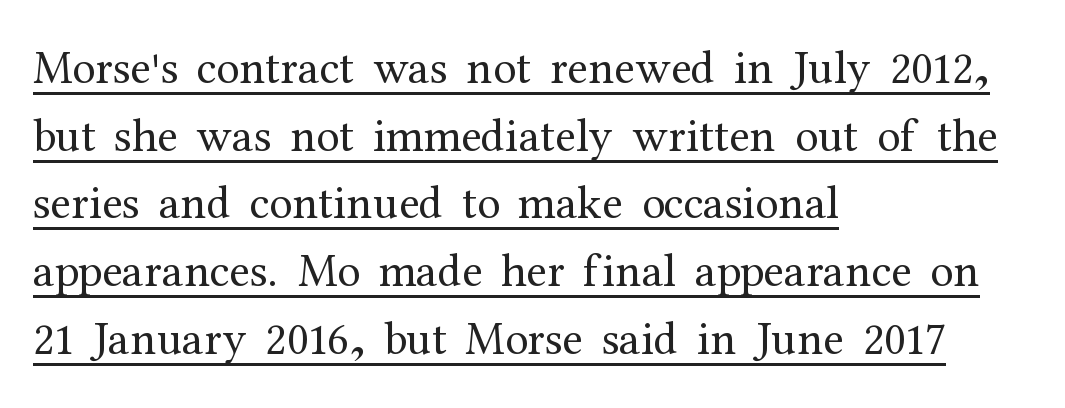
Classification — serif. Each word holds together tightly as a unit, with standard inter-letter gaps. One glance says typical: line gaps are just what's usual. You can tell it's not italic because the verticals are truly vertical. This rendering uses left alignment, leaving the right contour irregular.
